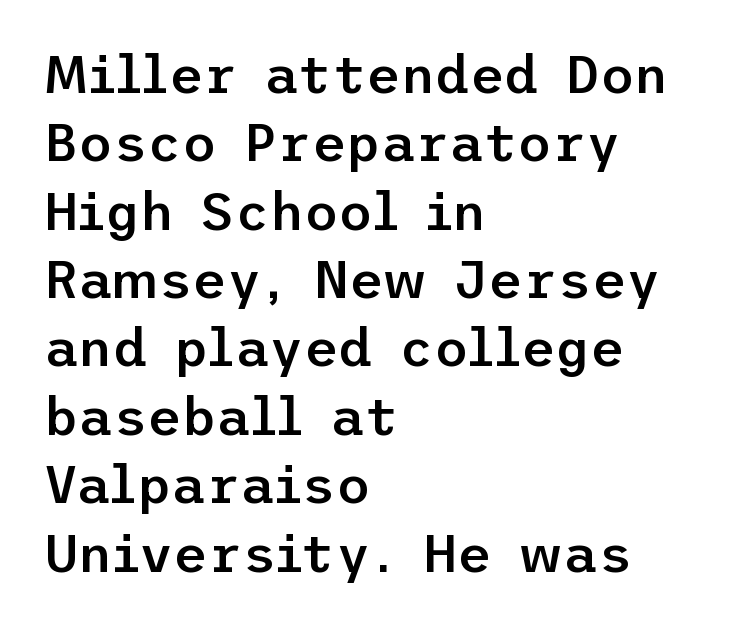
Decoration check: the copy has no underline. The compositor pushed each line to the left boundary. Letterform terminals end flat and unadorned throughout the passage. The strokes are fattened partway — semibold, not bold. Is there any slant? The stems are plumb. One glance says typical: line gaps are just what's usual.
